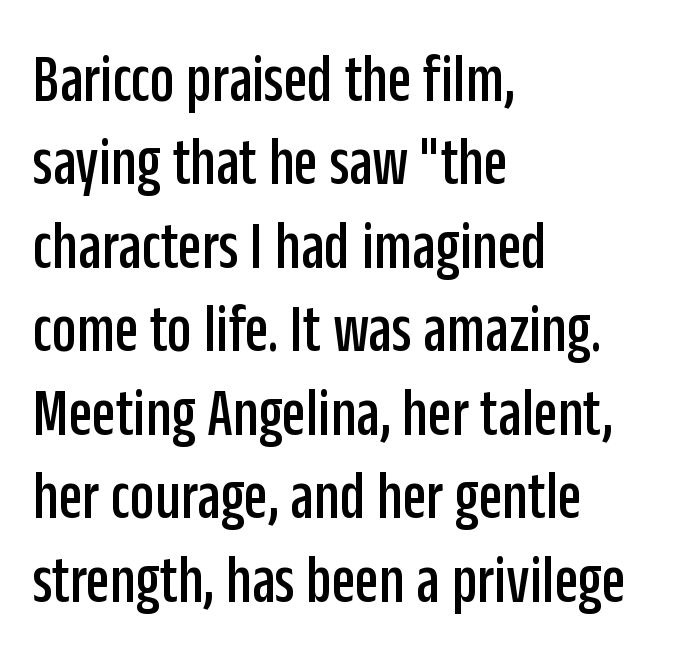
{"serif": "no", "italic": "no", "width": "condensed", "stroke_contrast": "low", "x_height": "large", "monospaced": "no", "underline": "no", "align": "left", "line_spacing_ratio": 1.21, "letter_spacing": "normal", "letter_spacing_em": 0.0, "glyph_px": 69}
